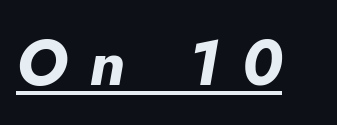
Is the type slanted? Yes — the strokes lean at a clear angle. Looks like regular typesetting: each glyph gets only the width it needs. These lines carry a lot of weight — the face is fully bold. Honestly, the letter spacing is so wide it's the main thing you notice.
